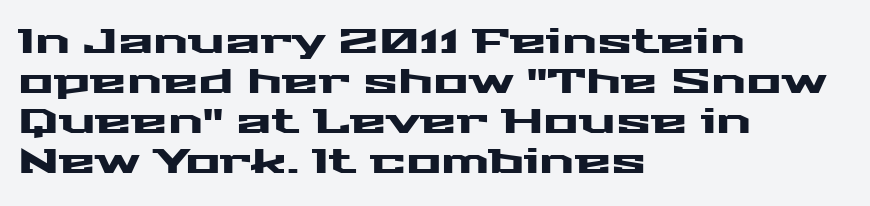
The space beneath each line is pristine and unruled. Italic: no, the glyphs are upright roman. The letters advance in unequal steps, a hallmark of proportional type. The passage is arranged the way most books set body copy — flush left.
